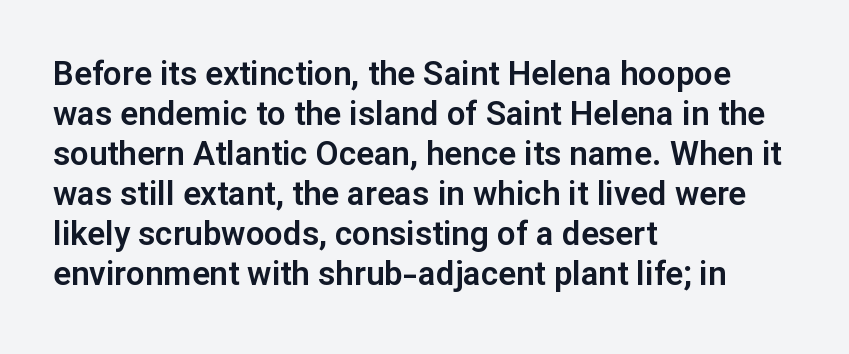
Horizontally, the lines are justified to the leading edge only. Plain, unruled lines of type. Tall strokes in this sample are plumb rather than angled. Is this a fixed-width face? No — the glyphs have proportional, varying widths. The designer went with a sans here, leaving each stem footless. Standard letterfit; no display-style spreading of the glyphs.
